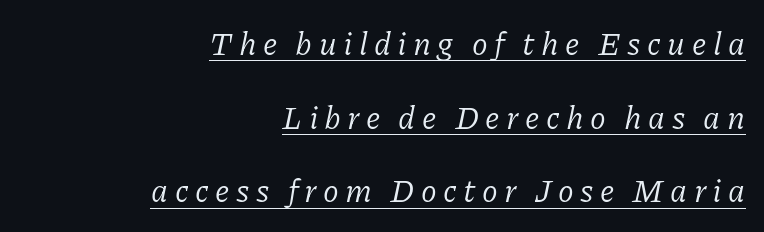
Q: Is the text bold? A: No.
Q: Is the text italic (slanted)? A: Yes, it leans right by about 11 degrees.
Q: Is the typeface a serif or a sans-serif typeface? A: Serif.
Q: Is the text underlined? A: Yes.
Q: How is the paragraph aligned? A: Right-aligned.
Q: Is the spacing between letters normal or unusually wide? A: Unusually wide.
Q: Is the spacing between lines tight, normal or loose? A: Loose.
Q: Width (condensed, normal, or wide)? A: Normal.
Q: Stroke contrast? A: Low.
Q: x-height? A: Medium.
Q: Monospaced? A: No.
